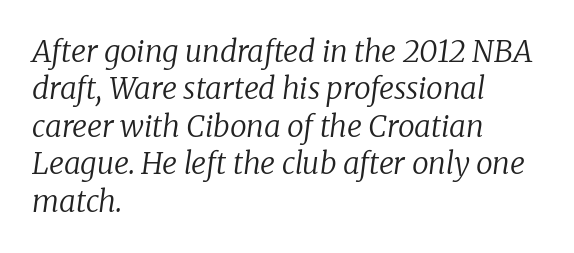
Q: Is the text bold? A: No.
Q: Is the text italic (slanted)? A: Yes, it leans right by about 8 degrees.
Q: Is the typeface a serif or a sans-serif typeface? A: Serif.
Q: Is the text underlined? A: No.
Q: How is the paragraph aligned? A: Left-aligned.
Q: Is the spacing between letters normal or unusually wide? A: Normal.
Q: Is the spacing between lines tight, normal or loose? A: Normal.
Q: Width (condensed, normal, or wide)? A: Normal.
Q: Stroke contrast? A: Low.
Q: x-height? A: Medium.
Q: Monospaced? A: No.
